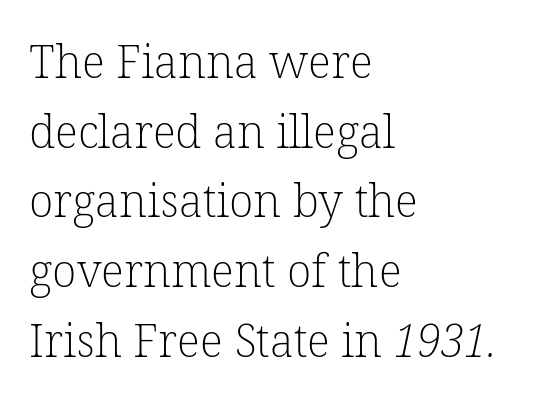
{"serif": "yes", "bold": "no", "weight": "light", "width": "normal", "stroke_contrast": "low", "x_height": "medium", "monospaced": "no", "underline": "no", "align": "left", "line_spacing": "normal", "line_spacing_ratio": 1.55, "letter_spacing": "normal", "letter_spacing_em": 0.0, "glyph_px": 45}
